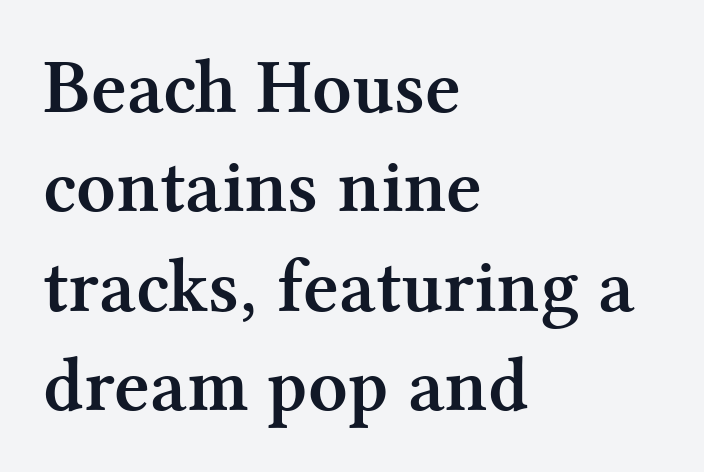
Q: Is the text bold? A: Yes.
Q: Is the text italic (slanted)? A: No, it is upright.
Q: Is the typeface a serif or a sans-serif typeface? A: Serif.
Q: Is the text underlined? A: No.
Q: How is the paragraph aligned? A: Left-aligned.
Q: Is the spacing between letters normal or unusually wide? A: Normal.
Q: Is the spacing between lines tight, normal or loose? A: Normal.
Q: Width (condensed, normal, or wide)? A: Normal.
Q: Stroke contrast? A: Medium.
Q: x-height? A: Medium.
Q: Monospaced? A: No.
